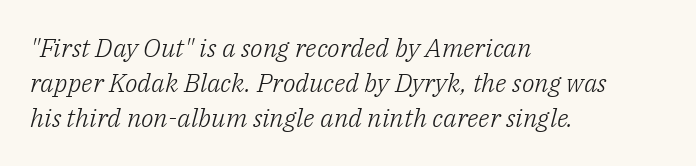
Q: Is the text bold? A: No.
Q: Is the text italic (slanted)? A: Yes, it leans right by about 14 degrees.
Q: Is the text underlined? A: No.
Q: How is the paragraph aligned? A: Left-aligned.
Q: Is the spacing between letters normal or unusually wide? A: Normal.
Q: Is the spacing between lines tight, normal or loose? A: Normal.
